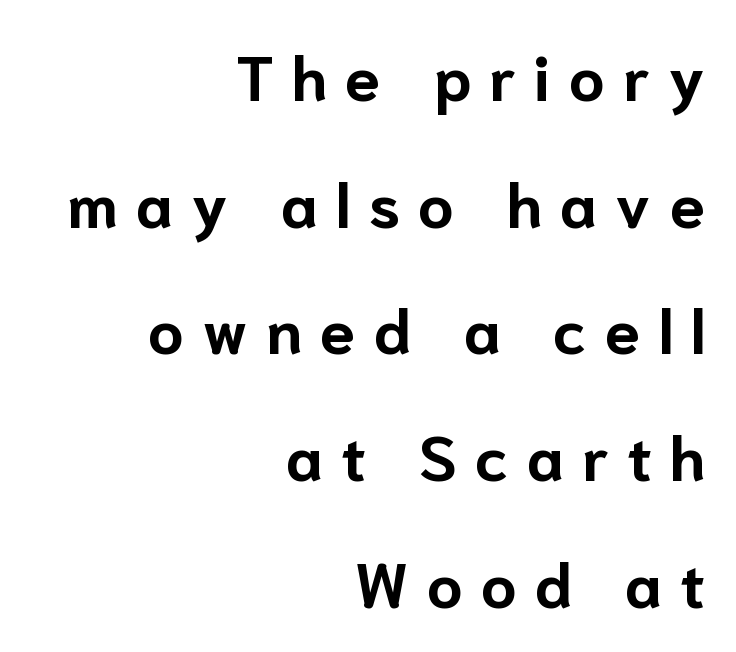
{"serif": "no", "italic": "no", "bold": "yes", "weight": "bold", "width": "normal", "stroke_contrast": "low", "x_height": "medium", "monospaced": "no", "underline": "no", "align": "right", "line_spacing": "loose", "line_spacing_ratio": 2.01, "letter_spacing": "wide", "letter_spacing_em": 0.29, "glyph_px": 63}
